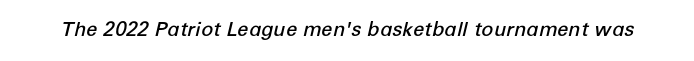
The type is set solid horizontally, with unmodified tracking. It's the slanting kind of type. Compared with an ordinary text face, these strokes are moderately heavier — a semibold. Rule under the text: the space is simply empty.
